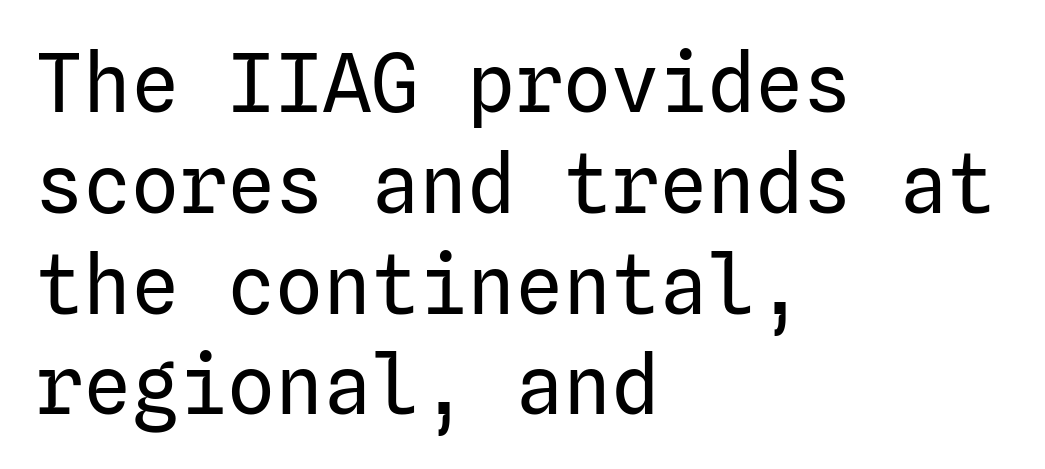
Q: Is the text bold? A: No.
Q: Is the text italic (slanted)? A: No, it is upright.
Q: Is the typeface a serif or a sans-serif typeface? A: Sans-serif.
Q: Is the text underlined? A: No.
Q: How is the paragraph aligned? A: Left-aligned.
Q: Is the spacing between letters normal or unusually wide? A: Normal.
Q: Is the spacing between lines tight, normal or loose? A: Normal.
Q: Width (condensed, normal, or wide)? A: Normal.
Q: Stroke contrast? A: Low.
Q: x-height? A: Medium.
